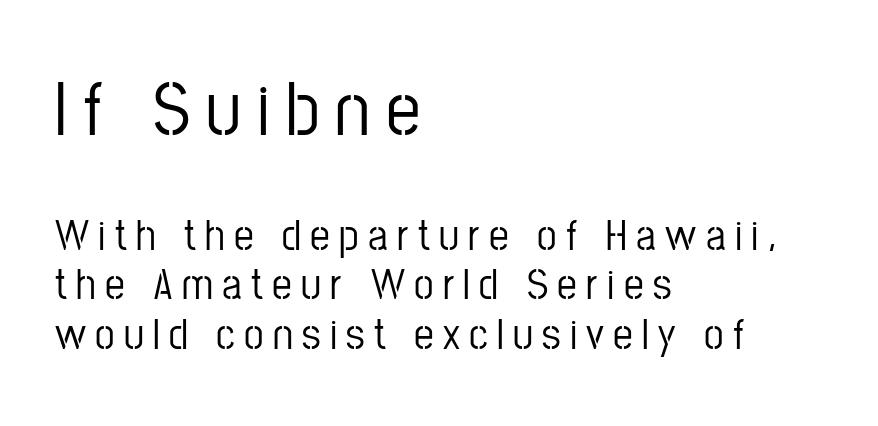
Vertically, the passage feels compressed, each row crowding the next. Look at the tracking — it's clearly loosened, letters drifting apart. Proportional: the letters do not fall into vertical columns. The foot of each line stays bare and open.
